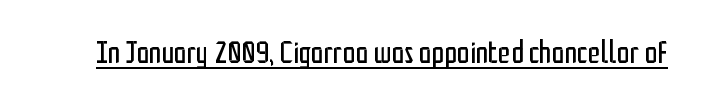
Stem width sits at or under what a default text font uses. Nothing sits at the stroke ends, so this counts as sans-serif. What stands out about the letter spacing? Nothing — it is the standard amount. Ordinary non-slanted type is in use. The rendering uses natural spacing where letterforms have individual widths.
